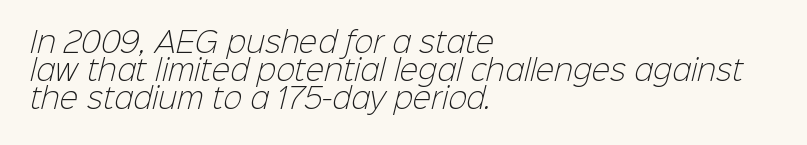
Honestly, there is no underline to notice here at all. Compared with a typical body face, this is equally light or lighter still. The type family on display is of the sans-serif kind. Caption: standard tracking, unaltered. Baseline-to-baseline distance is barely more than the letter height. A typesetter would call this proportional, since set widths differ per character.
